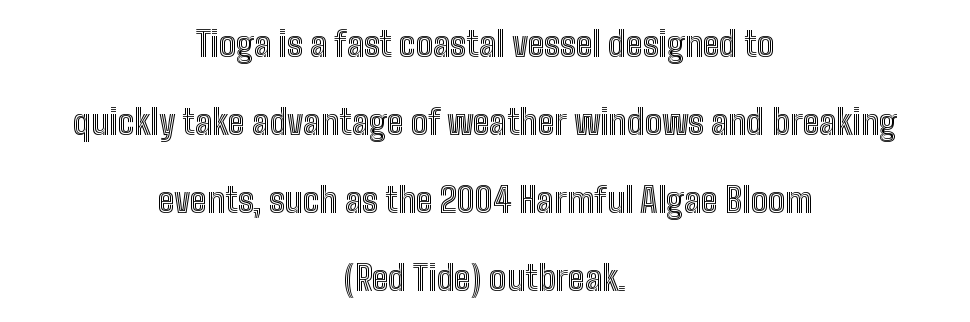
The rendering uses natural spacing where letterforms have individual widths. No extra tracking has been applied to these lines. The setting favours the middle, as headings and verse often do. Only glyphs here, with clear space below each row. Loosely led — the rows are spread out. Characters remain perfectly vertical along every line.
